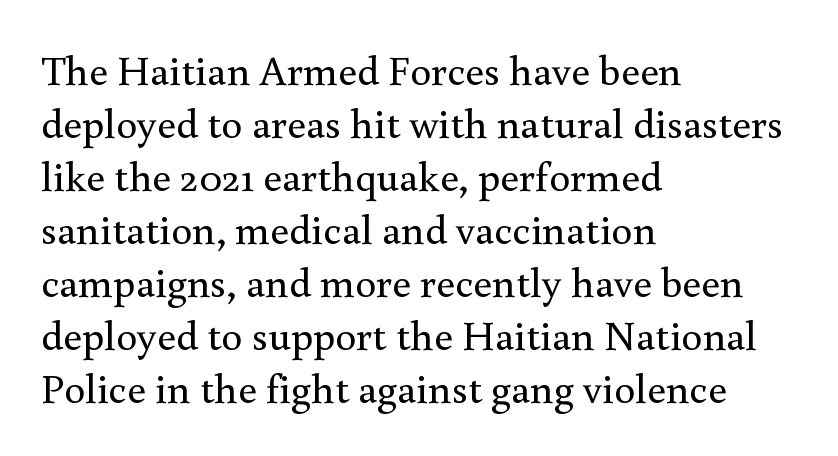
Q: Is the text bold? A: No.
Q: Is the text italic (slanted)? A: No, it is upright.
Q: Is the typeface a serif or a sans-serif typeface? A: Serif.
Q: Is the text underlined? A: No.
Q: How is the paragraph aligned? A: Left-aligned.
Q: Is the spacing between letters normal or unusually wide? A: Normal.
Q: Is the spacing between lines tight, normal or loose? A: Normal.
Q: Width (condensed, normal, or wide)? A: Normal.
Q: x-height? A: Small.
Q: Monospaced? A: No.
